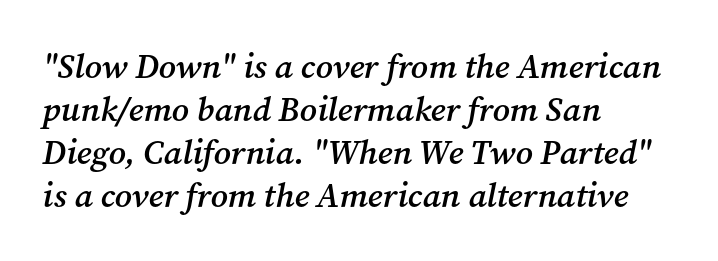
Q: Is the text bold? A: Semi-bold.
Q: Is the text italic (slanted)? A: Yes, it leans right by about 12 degrees.
Q: Is the typeface a serif or a sans-serif typeface? A: Serif.
Q: Is the text underlined? A: No.
Q: How is the paragraph aligned? A: Left-aligned.
Q: Is the spacing between letters normal or unusually wide? A: Normal.
Q: Is the spacing between lines tight, normal or loose? A: Normal.
Q: Width (condensed, normal, or wide)? A: Normal.
Q: Stroke contrast? A: Medium.
Q: x-height? A: Medium.
Q: Monospaced? A: No.
